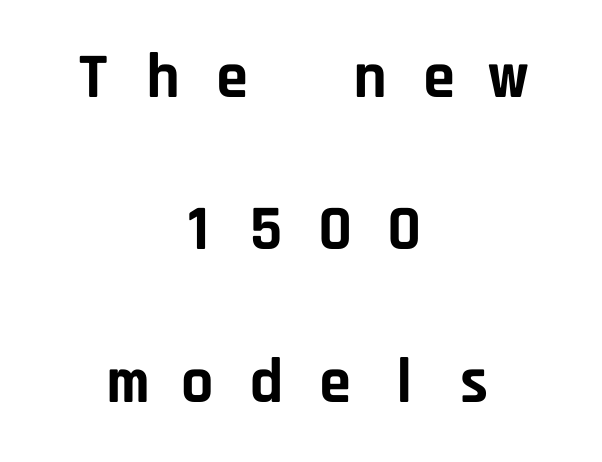
{"serif": "no", "italic": "no", "bold": "yes", "weight": "bold", "width": "normal", "stroke_contrast": "low", "x_height": "large", "monospaced": "yes", "underline": "no", "align": "center", "line_spacing": "loose", "line_spacing_ratio": 2.38, "letter_spacing": "wide", "letter_spacing_em": 0.48, "glyph_px": 64}
